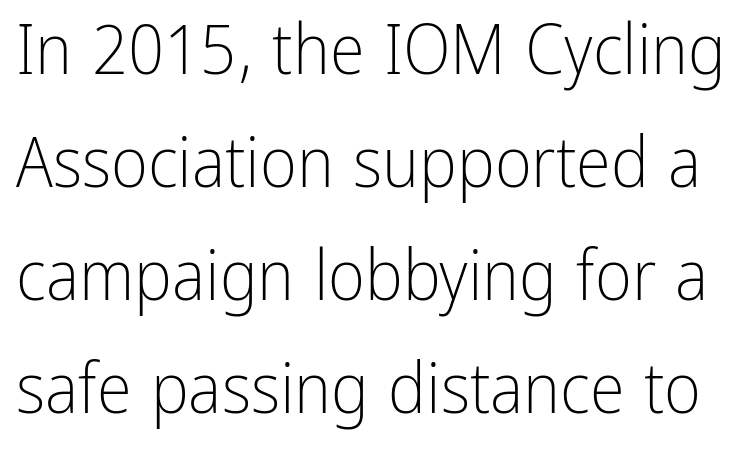
Q: Is the text bold? A: No.
Q: Is the text italic (slanted)? A: No, it is upright.
Q: Is the typeface a serif or a sans-serif typeface? A: Sans-serif.
Q: Is the text underlined? A: No.
Q: Is the spacing between letters normal or unusually wide? A: Normal.
Q: Is the spacing between lines tight, normal or loose? A: Normal.
Q: Width (condensed, normal, or wide)? A: Condensed.
Q: Stroke contrast? A: Low.
Q: x-height? A: Medium.
Q: Monospaced? A: No.
